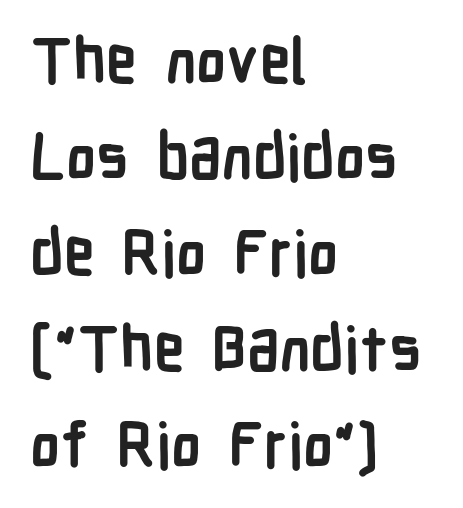
I'd call this a sans setting — the letters go barefoot. The passage shown is typed in a proportional face where columns would drift. Line spacing here is normal. The text block is weighted toward the left margin, trailing off unevenly rightward. You can tell it's not italic because the verticals are truly vertical. Underlining? Definitely not there.
